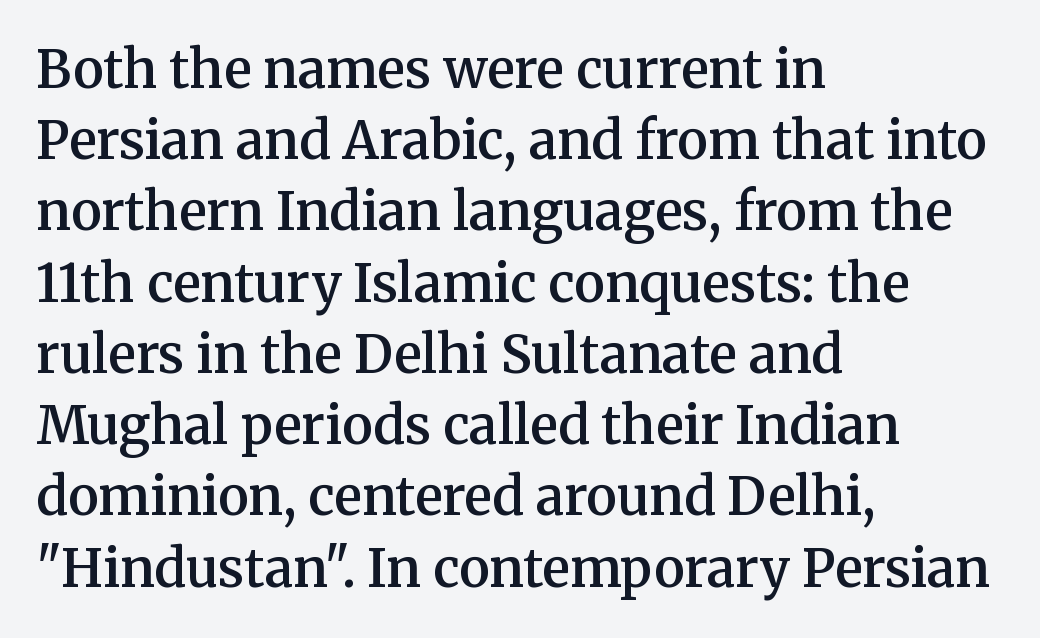
{"serif": "yes", "italic": "no", "bold": "semi", "weight": "semibold", "width": "normal", "stroke_contrast": "medium", "x_height": "medium", "monospaced": "no", "underline": "no", "align": "left", "line_spacing": "normal", "line_spacing_ratio": 1.37, "letter_spacing": "normal", "letter_spacing_em": 0.0, "glyph_px": 52}
